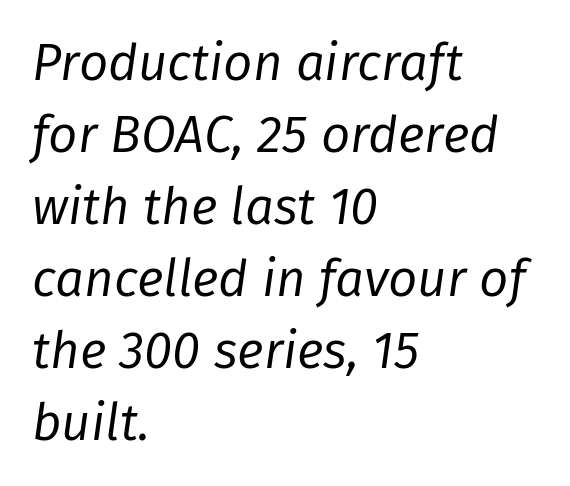
The line texture is even and compact thanks to regular tracking. Counters stay open thanks to moderate or lighter strokes. Notice how the passage keeps a crisp vertical edge on the left only. The designer left line spacing at the default. There's an unmistakable incline to the writing here. Underlining? Definitely not there.
